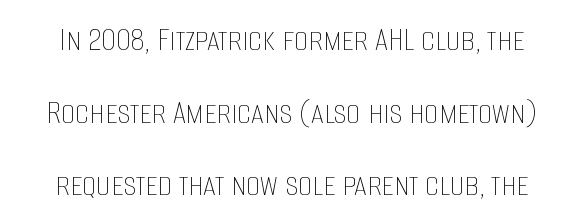
{"italic": "no", "bold": "no", "weight": "thin", "width": "condensed", "stroke_contrast": "low", "x_height": "large", "monospaced": "no", "underline": "no", "line_spacing": "loose", "line_spacing_ratio": 2.02, "letter_spacing": "normal", "letter_spacing_em": 0.0, "glyph_px": 36}
